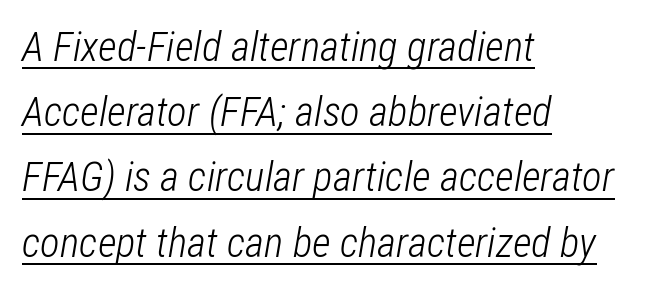
The image shows 41 px light, condensed type, italic (leaning right); set left-aligned, normal line spacing (1.59x), normal letter spacing, underlined; low stroke contrast and a medium x-height.
